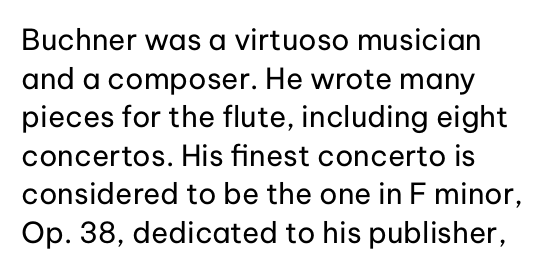
Q: Is the text bold? A: No.
Q: Is the text italic (slanted)? A: No, it is upright.
Q: Is the typeface a serif or a sans-serif typeface? A: Sans-serif.
Q: Is the text underlined? A: No.
Q: How is the paragraph aligned? A: Left-aligned.
Q: Is the spacing between letters normal or unusually wide? A: Normal.
Q: Is the spacing between lines tight, normal or loose? A: Normal.
Q: Width (condensed, normal, or wide)? A: Normal.
Q: Stroke contrast? A: Low.
Q: x-height? A: Medium.
Q: Monospaced? A: No.
